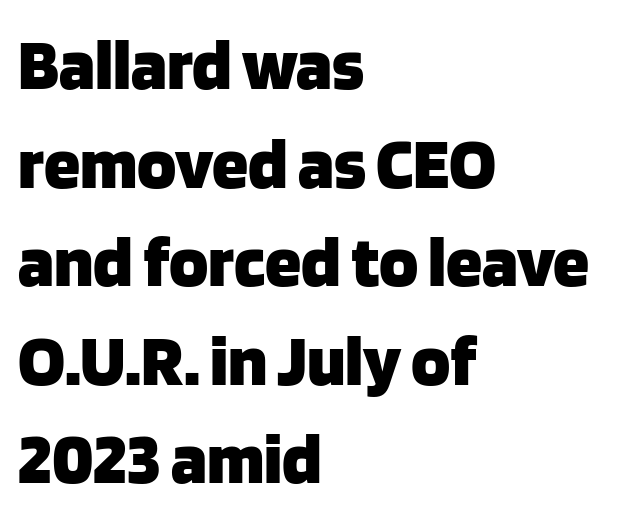
The image shows 73 px heavy sans-serif type, upright; set left-aligned, normal line spacing (1.35x), normal letter spacing, not underlined; low stroke contrast and a large x-height.
